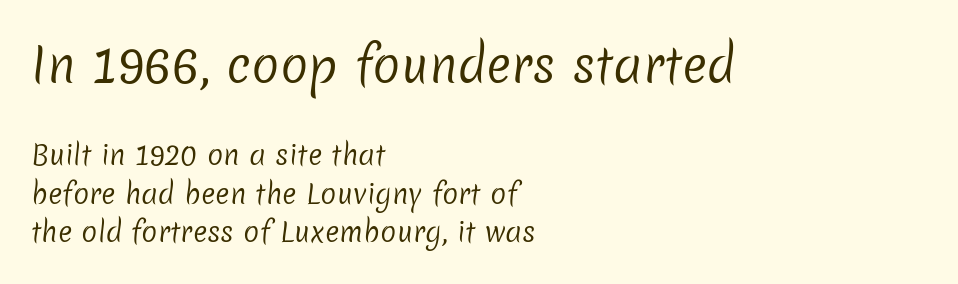
Q: Is the text bold? A: No.
Q: Is the typeface a serif or a sans-serif typeface? A: Sans-serif.
Q: Is the text underlined? A: No.
Q: How is the paragraph aligned? A: Left-aligned.
Q: Is the spacing between letters normal or unusually wide? A: Normal.
Q: Is the spacing between lines tight, normal or loose? A: Normal.
Q: Which block of text is set in a larger size, the first (top) or the second (bottom)? A: The first (top) one.
Q: Width (condensed, normal, or wide)? A: Normal.
Q: Stroke contrast? A: Low.
Q: x-height? A: Medium.
Q: Monospaced? A: No.
